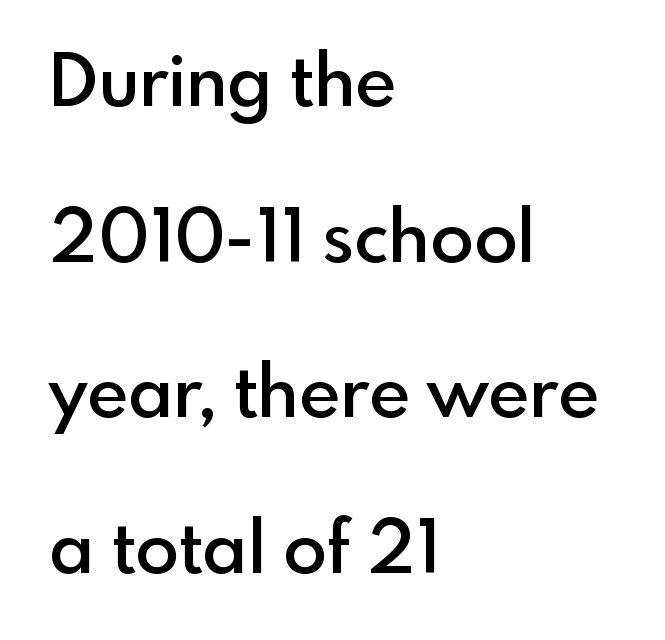
Q: Is the text bold? A: Semi-bold.
Q: Is the text italic (slanted)? A: No, it is upright.
Q: Is the typeface a serif or a sans-serif typeface? A: Sans-serif.
Q: Is the text underlined? A: No.
Q: How is the paragraph aligned? A: Left-aligned.
Q: Is the spacing between letters normal or unusually wide? A: Normal.
Q: Is the spacing between lines tight, normal or loose? A: Loose.
Q: Width (condensed, normal, or wide)? A: Normal.
Q: x-height? A: Small.
Q: Monospaced? A: No.
